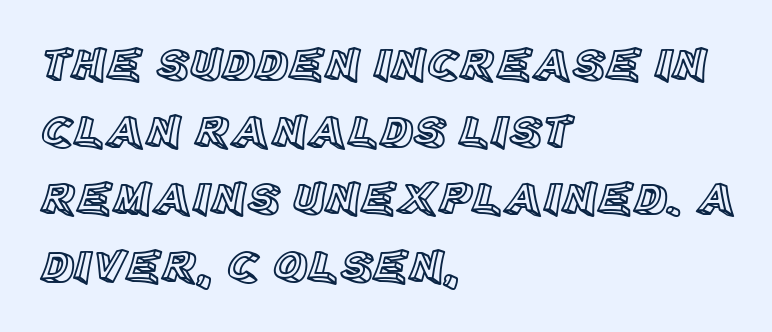
Honestly, the letter spacing is just normal — you wouldn't notice it. Students, observe: this is what conventionally led text looks like. A student would call this left alignment; a typographer would say flush left, rag right.
